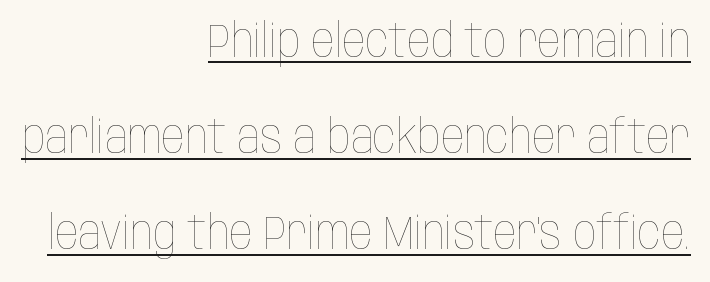
The image shows 46 px thin, condensed type, upright; set right-aligned, loose line spacing (2.09x), normal letter spacing, underlined; low stroke contrast and a large x-height.
